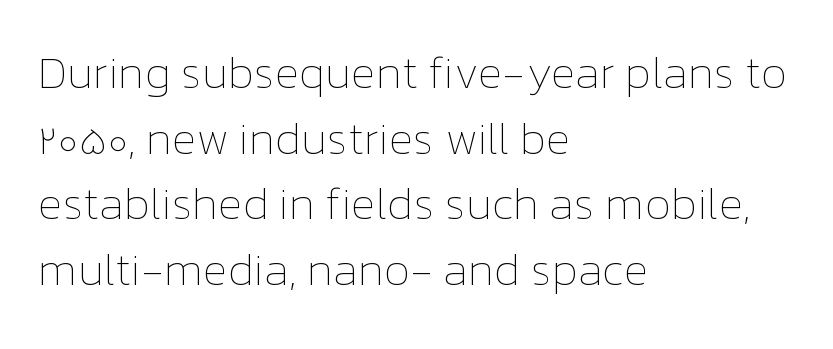
The image shows 45 px thin type, upright; set left-aligned, normal line spacing (1.46x), normal letter spacing, not underlined; low stroke contrast and a medium x-height.
